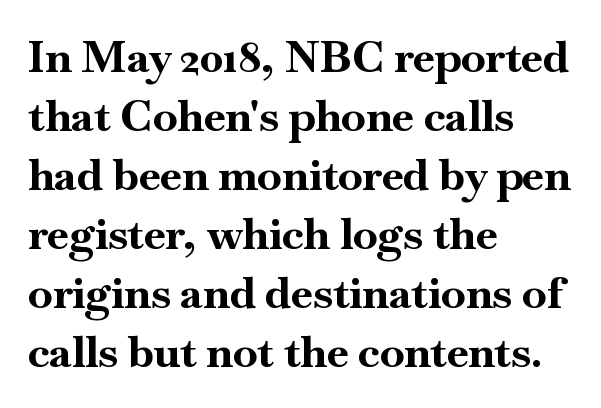
{"serif": "yes", "italic": "no", "bold": "yes", "weight": "bold", "width": "normal", "stroke_contrast": "high", "x_height": "small", "monospaced": "no", "underline": "no", "align": "left", "line_spacing": "normal", "line_spacing_ratio": 1.34, "letter_spacing": "normal", "letter_spacing_em": 0.0, "glyph_px": 44}
